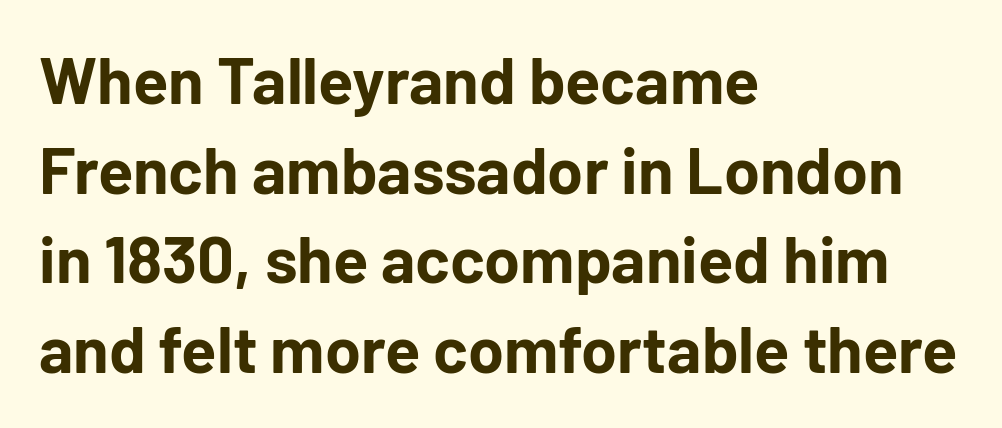
{"serif": "no", "italic": "no", "bold": "yes", "weight": "bold", "width": "normal", "stroke_contrast": "low", "x_height": "medium", "monospaced": "no", "underline": "no", "align": "left", "line_spacing": "normal", "line_spacing_ratio": 1.38, "letter_spacing": "normal", "letter_spacing_em": 0.0, "glyph_px": 65}
